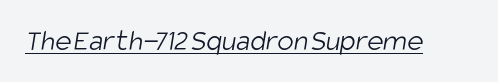
{"serif": "no", "bold": "no", "weight": "light", "width": "condensed", "stroke_contrast": "low", "x_height": "large", "monospaced": "no", "underline": "yes", "letter_spacing": "normal", "letter_spacing_em": 0.0, "glyph_px": 31}
